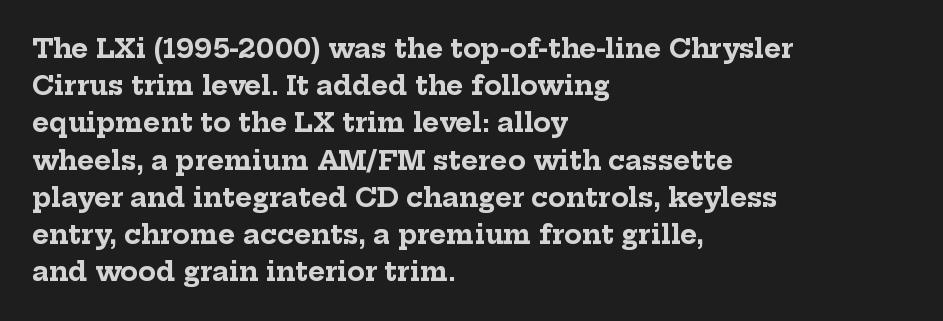
Q: Is the text bold? A: Yes.
Q: Is the text italic (slanted)? A: No, it is upright.
Q: Is the text underlined? A: No.
Q: How is the paragraph aligned? A: Left-aligned.
Q: Is the spacing between letters normal or unusually wide? A: Normal.
Q: Is the spacing between lines tight, normal or loose? A: Normal.
